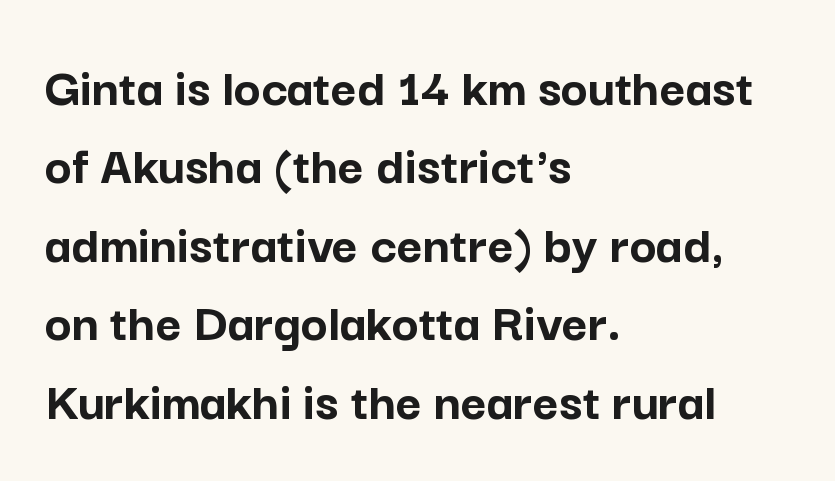
Line beginnings align vertically; line endings do not. The text was rendered using a sans face with plain stroke endings. Heavy, bold letterforms. Descenders hang freely into open space.
